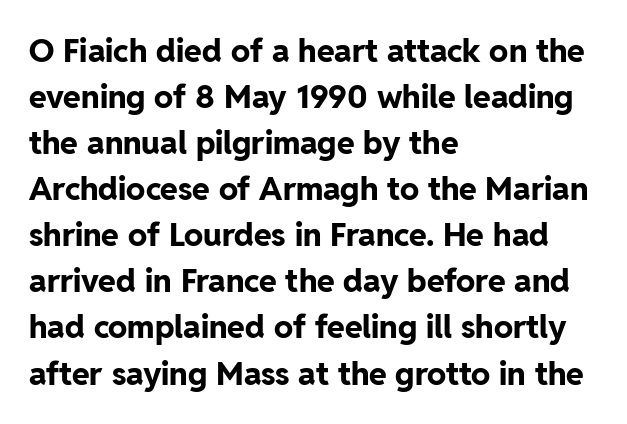
Q: Is the text bold? A: Yes.
Q: Is the text italic (slanted)? A: No, it is upright.
Q: Is the typeface a serif or a sans-serif typeface? A: Sans-serif.
Q: Is the text underlined? A: No.
Q: How is the paragraph aligned? A: Left-aligned.
Q: Is the spacing between letters normal or unusually wide? A: Normal.
Q: Is the spacing between lines tight, normal or loose? A: Normal.
Q: Width (condensed, normal, or wide)? A: Normal.
Q: Stroke contrast? A: Low.
Q: x-height? A: Medium.
Q: Monospaced? A: No.
